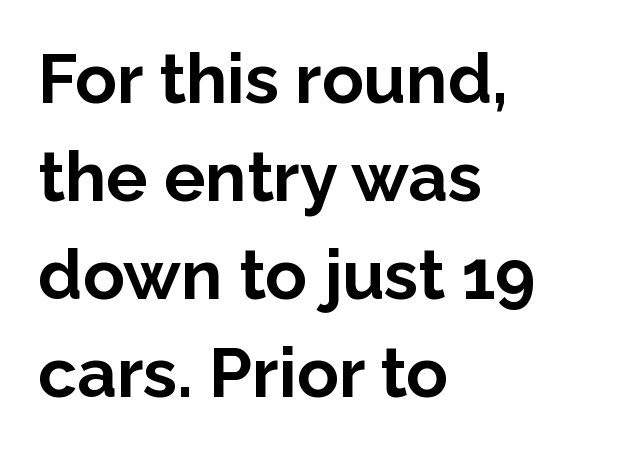
The image shows 69 px bold sans-serif type, upright; set left-aligned, normal line spacing (1.42x), normal letter spacing, not underlined; low stroke contrast and a medium x-height.
